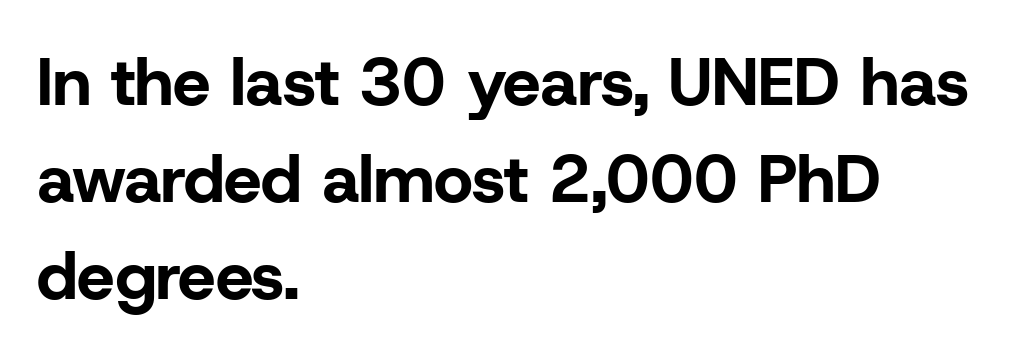
Q: Is the text bold? A: Yes.
Q: Is the text italic (slanted)? A: No, it is upright.
Q: Is the typeface a serif or a sans-serif typeface? A: Sans-serif.
Q: Is the text underlined? A: No.
Q: How is the paragraph aligned? A: Left-aligned.
Q: Is the spacing between letters normal or unusually wide? A: Normal.
Q: Is the spacing between lines tight, normal or loose? A: Normal.
Q: Width (condensed, normal, or wide)? A: Normal.
Q: Stroke contrast? A: Low.
Q: x-height? A: Medium.
Q: Monospaced? A: No.
